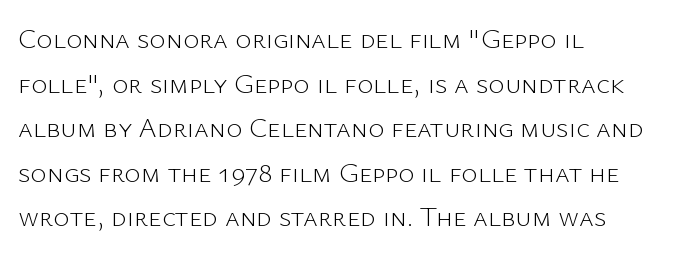
The image shows 28 px light sans-serif type, upright; set left-aligned, normal line spacing (1.59x), normal letter spacing, not underlined; low stroke contrast and a medium x-height.
